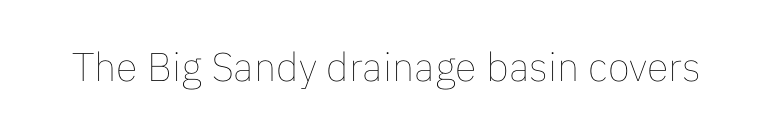
The letters advance in unequal steps, a hallmark of proportional type. You could call the tracking neutral — neither tight nor loose. The specimen omits any rule beneath the text block's lines. Designer's note — italics off, roman on.
